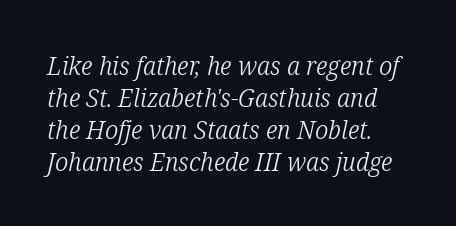
Q: Is the text bold? A: No.
Q: Is the text italic (slanted)? A: Yes, it leans right by about 12 degrees.
Q: Is the text underlined? A: No.
Q: How is the paragraph aligned? A: Left-aligned.
Q: Is the spacing between letters normal or unusually wide? A: Normal.
